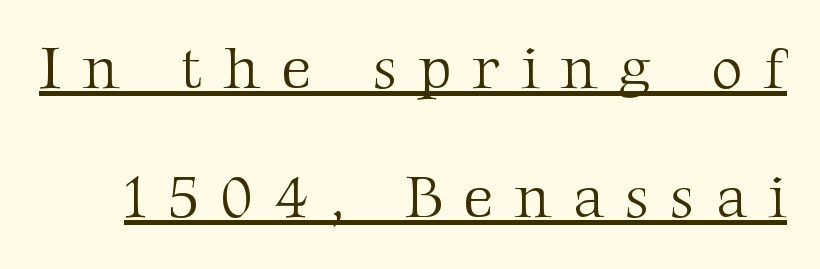
Q: Is the text bold? A: No.
Q: Is the text italic (slanted)? A: No, it is upright.
Q: Is the typeface a serif or a sans-serif typeface? A: Serif.
Q: Is the text underlined? A: Yes.
Q: Is the spacing between letters normal or unusually wide? A: Unusually wide.
Q: Is the spacing between lines tight, normal or loose? A: Loose.
Q: Width (condensed, normal, or wide)? A: Normal.
Q: Stroke contrast? A: Medium.
Q: x-height? A: Medium.
Q: Monospaced? A: No.
